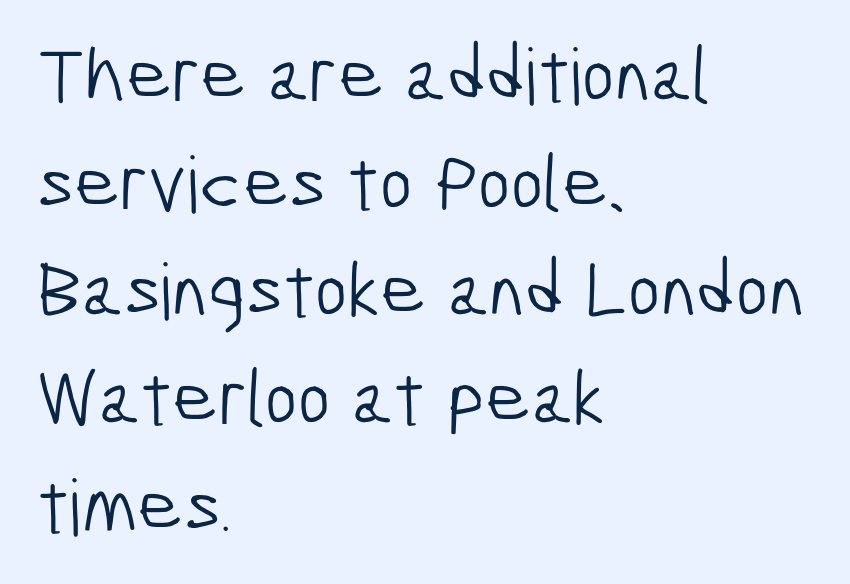
{"serif": "no", "bold": "no", "weight": "light", "width": "condensed", "stroke_contrast": "low", "x_height": "medium", "monospaced": "no", "underline": "no", "align": "left", "line_spacing": "normal", "line_spacing_ratio": 1.38, "letter_spacing": "normal", "letter_spacing_em": 0.0, "glyph_px": 78}
